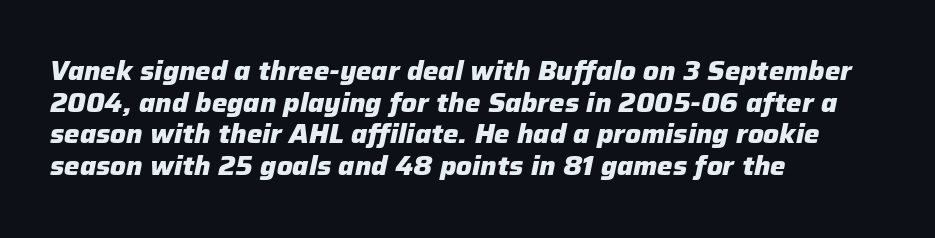
Set as a true bold cut, around the 700 mark. Plain, unruled lines of type. Looking at the ascenders, they clearly lean. The letterforms sit shoulder to shoulder at normal distance.
